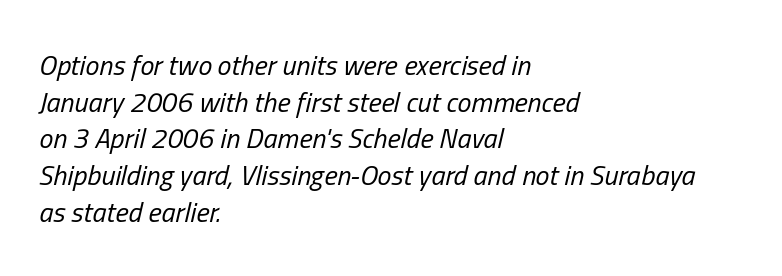
{"italic": "yes", "lean": "right", "slant_degrees": 13, "bold": "no", "weight": "regular", "width": "condensed", "stroke_contrast": "low", "x_height": "medium", "monospaced": "no", "underline": "no", "align": "left", "line_spacing": "normal", "line_spacing_ratio": 1.31, "letter_spacing": "normal", "letter_spacing_em": 0.0, "glyph_px": 28}
